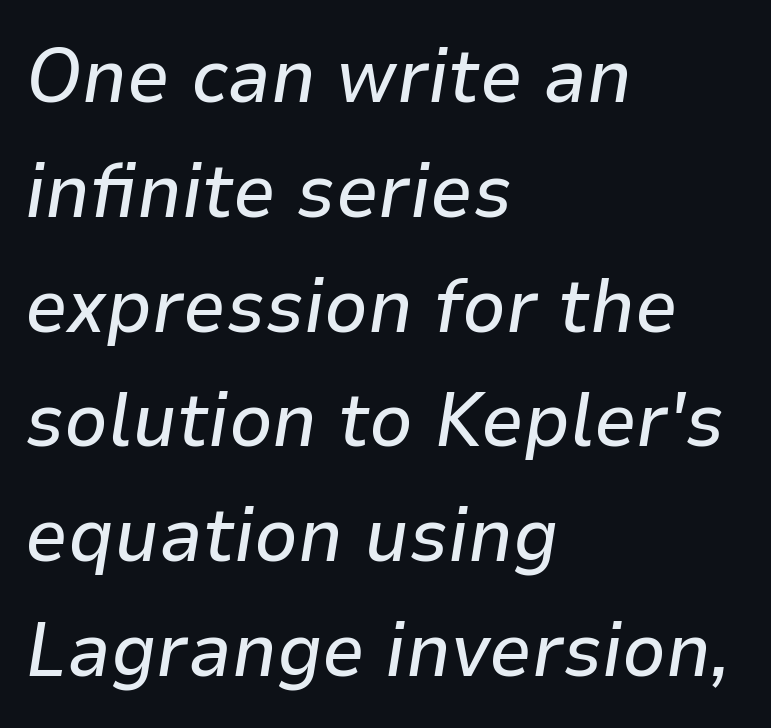
The lines in this sample share a left origin and differ only in where they stop. This sample uses an oblique cut, with every glyph tilted off the vertical. The gap between lines stays unmarked. Do the characters align in a grid? No, the font is proportional.
